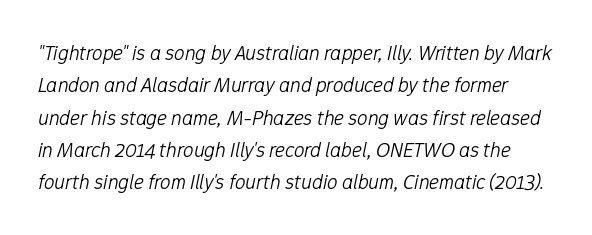
{"italic": "yes", "lean": "right", "slant_degrees": 12, "bold": "no", "underline": "no", "line_spacing": "normal", "line_spacing_ratio": 1.54, "letter_spacing": "normal", "letter_spacing_em": 0.0, "glyph_px": 21}
